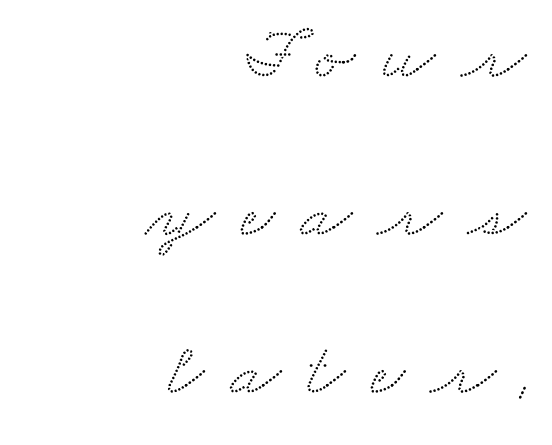
Q: Is the typeface a serif or a sans-serif typeface? A: Serif.
Q: Is the text underlined? A: No.
Q: How is the paragraph aligned? A: Right-aligned.
Q: Is the spacing between letters normal or unusually wide? A: Unusually wide.
Q: Is the spacing between lines tight, normal or loose? A: Loose.
Q: Width (condensed, normal, or wide)? A: Wide.
Q: Stroke contrast? A: Medium.
Q: x-height? A: Small.
Q: Monospaced? A: No.
